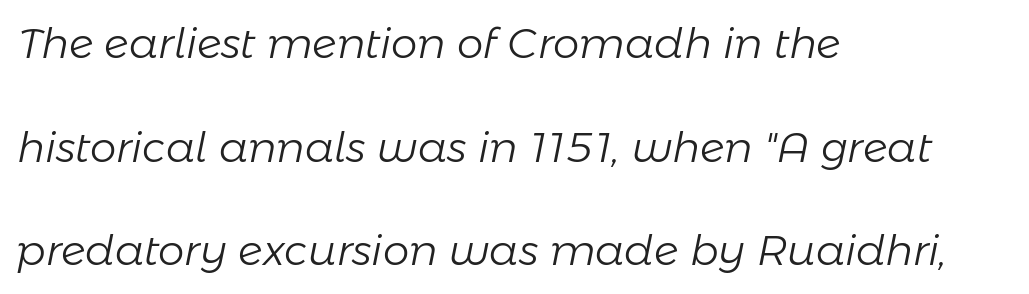
Q: Is the text bold? A: No.
Q: Is the text italic (slanted)? A: Yes, it leans right by about 11 degrees.
Q: Is the text underlined? A: No.
Q: How is the paragraph aligned? A: Left-aligned.
Q: Is the spacing between letters normal or unusually wide? A: Normal.
Q: Is the spacing between lines tight, normal or loose? A: Loose.
Q: Width (condensed, normal, or wide)? A: Normal.
Q: Stroke contrast? A: Low.
Q: x-height? A: Medium.
Q: Monospaced? A: No.
